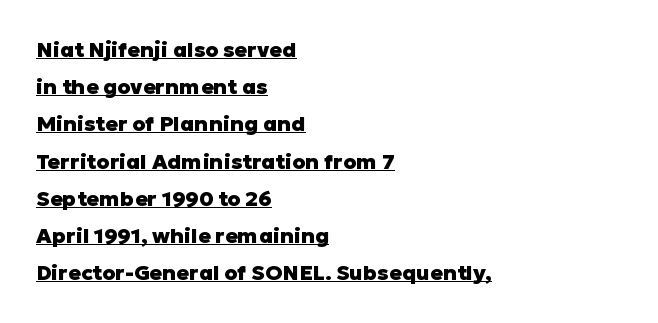
{"italic": "no", "bold": "yes", "underline": "yes", "align": "left", "line_spacing_ratio": 1.77, "letter_spacing": "normal", "letter_spacing_em": 0.0, "glyph_px": 21}
